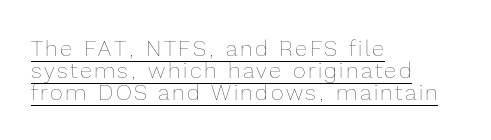
{"italic": "no", "bold": "no", "underline": "yes", "align": "left", "line_spacing": "tight", "line_spacing_ratio": 1.01, "glyph_px": 22}
